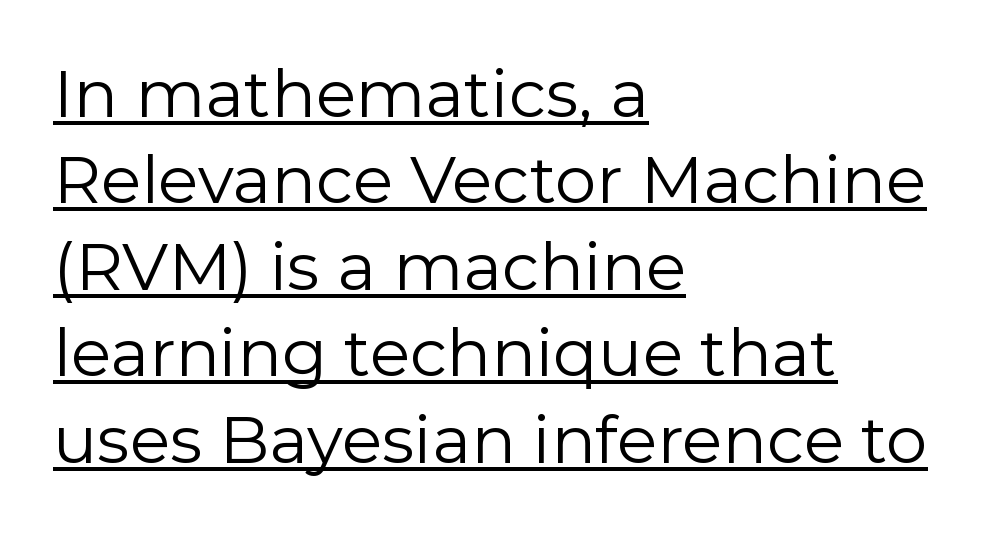
The face used here appears with an underline applied. You can tell it's not italic because the verticals are truly vertical. A typesetter would call this zero additional tracking. What's the leading like? Ordinary, nothing unusual. Short and long lines alike share a common starting point at left. The text was rendered using a sans face with plain stroke endings.
